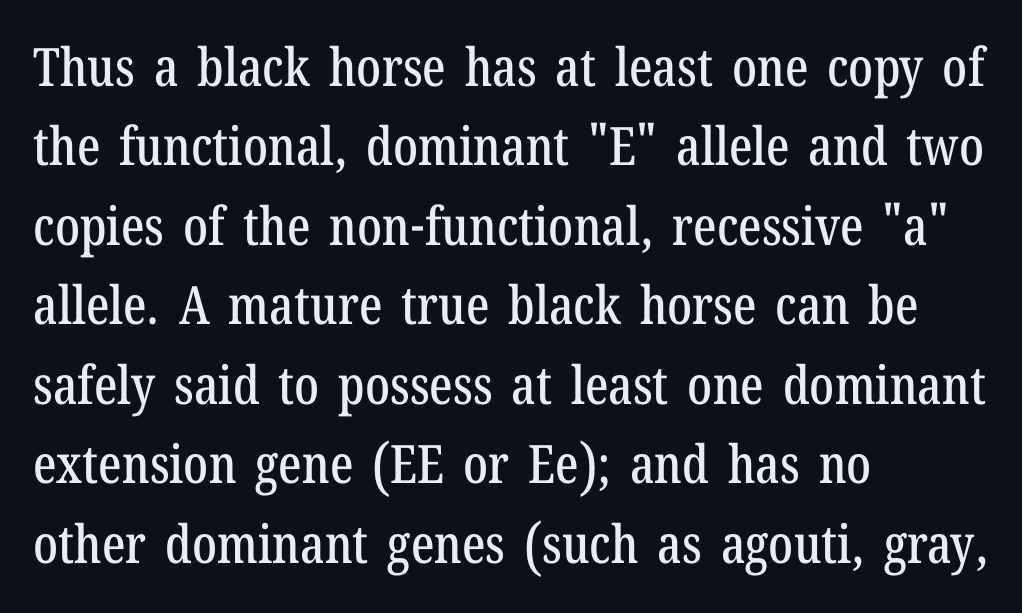
{"serif": "yes", "italic": "no", "width": "condensed", "stroke_contrast": "low", "x_height": "medium", "monospaced": "no", "underline": "no", "align": "left", "line_spacing": "normal", "line_spacing_ratio": 1.5, "letter_spacing": "normal", "letter_spacing_em": 0.0, "glyph_px": 53}
